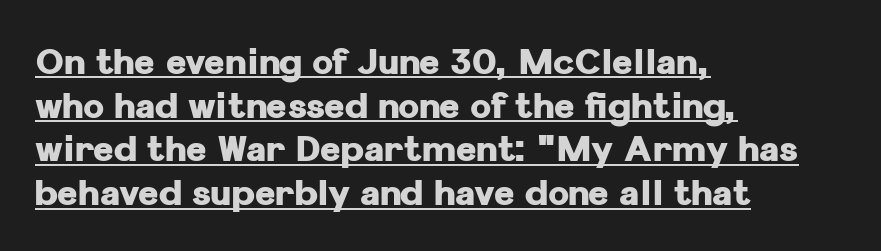
The image shows 35 px heavy sans-serif type, upright; set left-aligned, normal line spacing (1.25x), normal letter spacing, underlined; low stroke contrast and a medium x-height.
